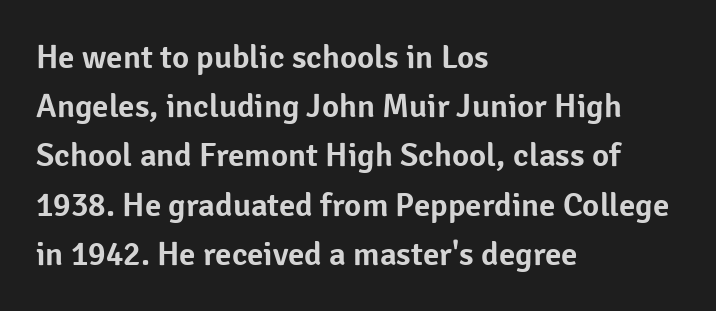
The passage shown has conventional tracking throughout. Varying glyph widths throughout — classic text-font behaviour. Posture: vertical. Vertical spacing — default. Nothing sits at the stroke ends, so this counts as sans-serif. This rendering features lettering with no underline.
